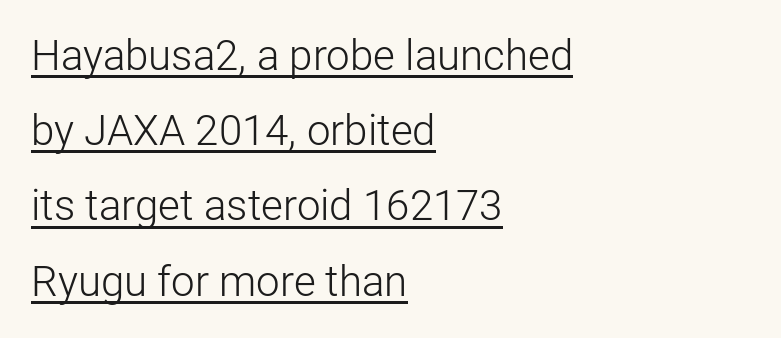
The passage shown is typed in a proportional face where columns would drift. Counters stay open thanks to moderate or lighter strokes. The ragged edge is on the right, which tells us the setting is flush left. What kind of face is this? One without serifs — a sans. Tracking here is standard; glyphs follow each other at the usual distance.
